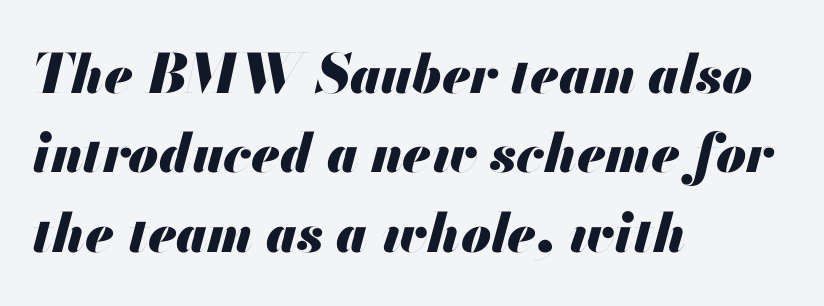
Q: Is the text bold? A: Yes.
Q: Is the text italic (slanted)? A: Yes, it leans right by about 13 degrees.
Q: Is the text underlined? A: No.
Q: How is the paragraph aligned? A: Left-aligned.
Q: Is the spacing between letters normal or unusually wide? A: Normal.
Q: Is the spacing between lines tight, normal or loose? A: Normal.
Q: Width (condensed, normal, or wide)? A: Normal.
Q: Stroke contrast? A: Medium.
Q: x-height? A: Small.
Q: Monospaced? A: No.
